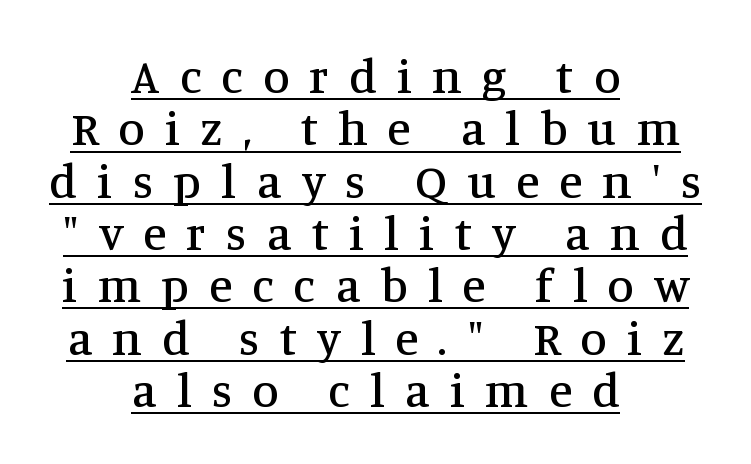
The passage is arranged like a title page — every line centered. Closely set lines give the paragraph a compact silhouette. Stroke terminals: seriffed. You could not count columns in this text — the font is proportionally spaced. Glance below the letters and you will spot a drawn line. Posture: straight, roman, zero tilt.
